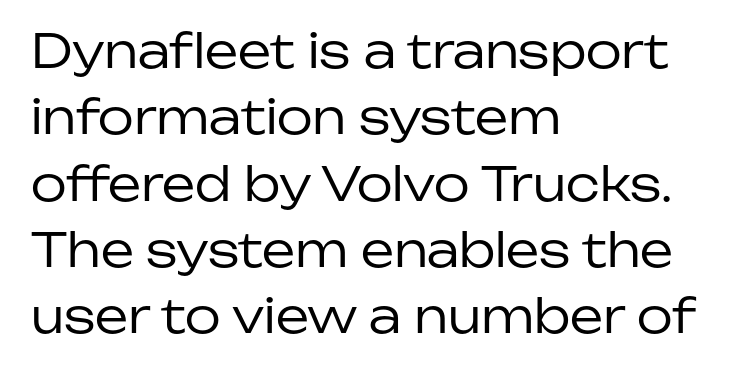
The image shows 47 px regular-weight sans-serif type, upright; set left-aligned, normal line spacing (1.41x), normal letter spacing, not underlined; low stroke contrast and a medium x-height.
